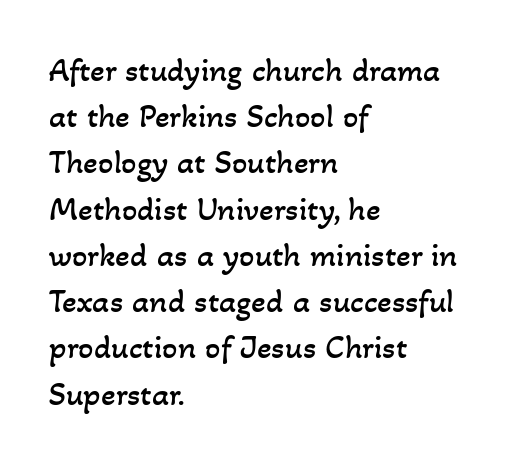
The image shows 34 px regular-weight type; set left-aligned, normal line spacing (1.36x), normal letter spacing, not underlined; low stroke contrast and a small x-height.
